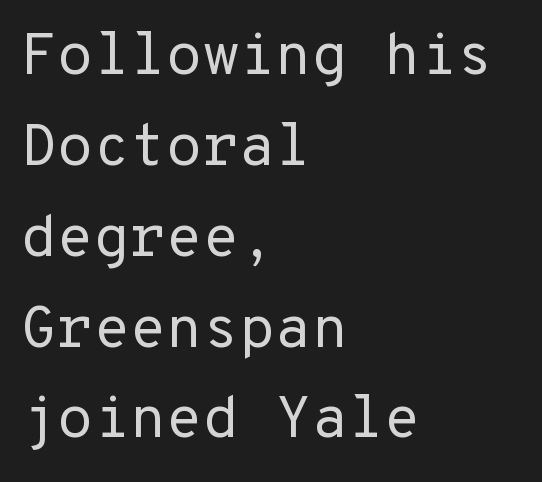
{"serif": "no", "italic": "no", "bold": "no", "weight": "regular", "width": "normal", "stroke_contrast": "low", "x_height": "medium", "underline": "no", "align": "left", "line_spacing": "normal", "line_spacing_ratio": 1.54, "letter_spacing": "normal", "letter_spacing_em": 0.0, "glyph_px": 59}
